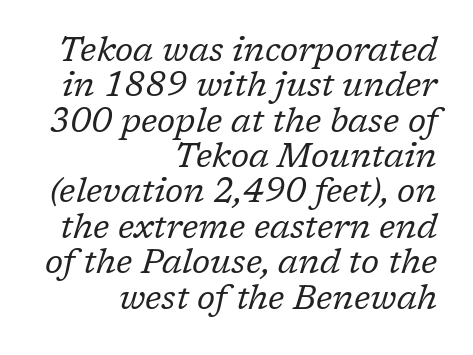
Q: Is the text bold? A: No.
Q: Is the text italic (slanted)? A: Yes, it leans right by about 17 degrees.
Q: Is the typeface a serif or a sans-serif typeface? A: Serif.
Q: Is the text underlined? A: No.
Q: How is the paragraph aligned? A: Right-aligned.
Q: Is the spacing between letters normal or unusually wide? A: Normal.
Q: Is the spacing between lines tight, normal or loose? A: Tight.
Q: Width (condensed, normal, or wide)? A: Normal.
Q: Stroke contrast? A: Low.
Q: x-height? A: Medium.
Q: Monospaced? A: No.
